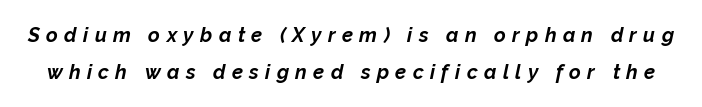
{"italic": "yes", "lean": "right", "slant_degrees": 12, "bold": "yes", "underline": "no", "line_spacing_ratio": 1.83, "letter_spacing": "wide", "letter_spacing_em": 0.32, "glyph_px": 20}
